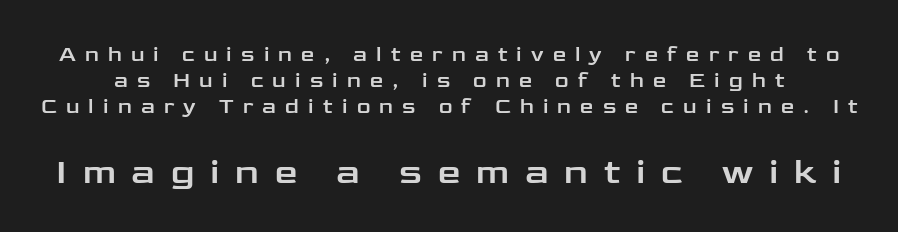
Q: Is the text italic (slanted)? A: No, it is upright.
Q: Is the typeface a serif or a sans-serif typeface? A: Sans-serif.
Q: Is the text underlined? A: No.
Q: Is the spacing between letters normal or unusually wide? A: Unusually wide.
Q: Is the spacing between lines tight, normal or loose? A: Normal.
Q: Which block of text is set in a larger size, the first (top) or the second (bottom)? A: The second (bottom) one.
Q: Width (condensed, normal, or wide)? A: Wide.
Q: Stroke contrast? A: Low.
Q: x-height? A: Medium.
Q: Monospaced? A: No.
